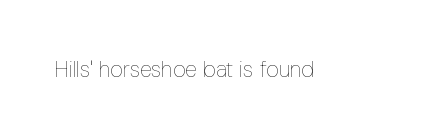
Q: Is the text bold? A: No.
Q: Is the text italic (slanted)? A: No, it is upright.
Q: Is the text underlined? A: No.
Q: Is the spacing between letters normal or unusually wide? A: Normal.
